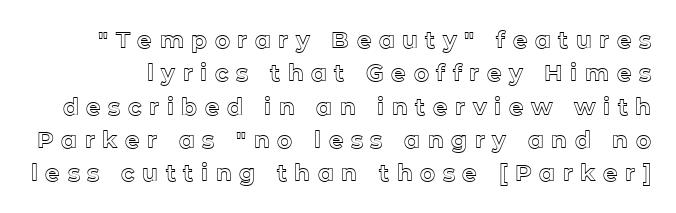
Q: Is the text italic (slanted)? A: No, it is upright.
Q: Is the text underlined? A: No.
Q: Is the spacing between letters normal or unusually wide? A: Unusually wide.
Q: Is the spacing between lines tight, normal or loose? A: Normal.
